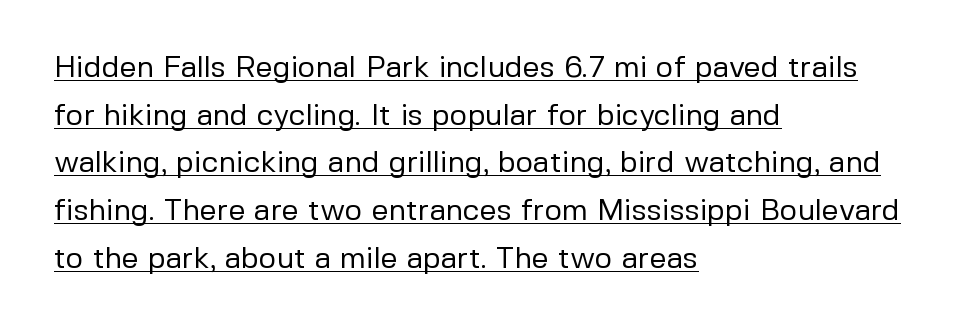
{"serif": "no", "italic": "no", "bold": "no", "weight": "regular", "width": "normal", "stroke_contrast": "low", "x_height": "medium", "monospaced": "no", "underline": "yes", "align": "left", "line_spacing": "normal", "line_spacing_ratio": 1.59, "letter_spacing": "normal", "letter_spacing_em": 0.0, "glyph_px": 30}
